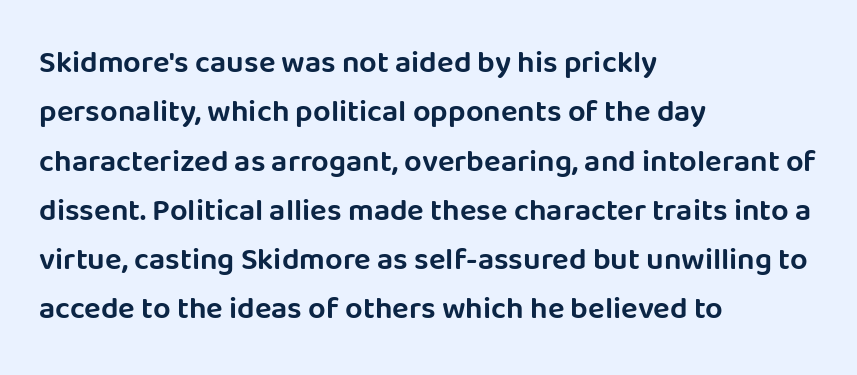
Characters remain perfectly vertical along every line. One glance says typical: line gaps are just what's usual. Horizontally, the lines are justified to the leading edge only. Glance below the letters and you will spot only blank space. These lines are rendered in a variable-pitch font.
